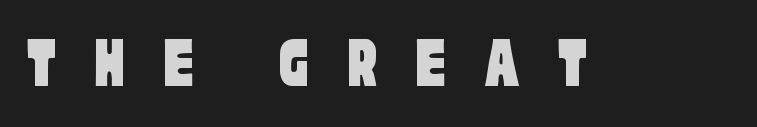
Q: Is the typeface a serif or a sans-serif typeface? A: Sans-serif.
Q: Is the text underlined? A: No.
Q: Is the spacing between letters normal or unusually wide? A: Unusually wide.
Q: Width (condensed, normal, or wide)? A: Condensed.
Q: Stroke contrast? A: Low.
Q: x-height? A: Large.
Q: Monospaced? A: No.
